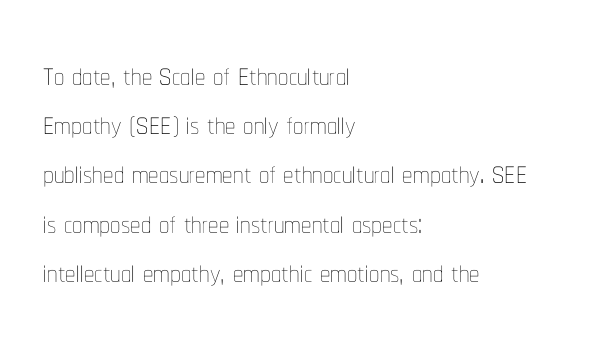
{"italic": "no", "bold": "no", "weight": "thin", "width": "condensed", "stroke_contrast": "low", "x_height": "medium", "monospaced": "no", "underline": "no", "align": "left", "line_spacing_ratio": 1.2, "letter_spacing": "normal", "letter_spacing_em": 0.0, "glyph_px": 41}
